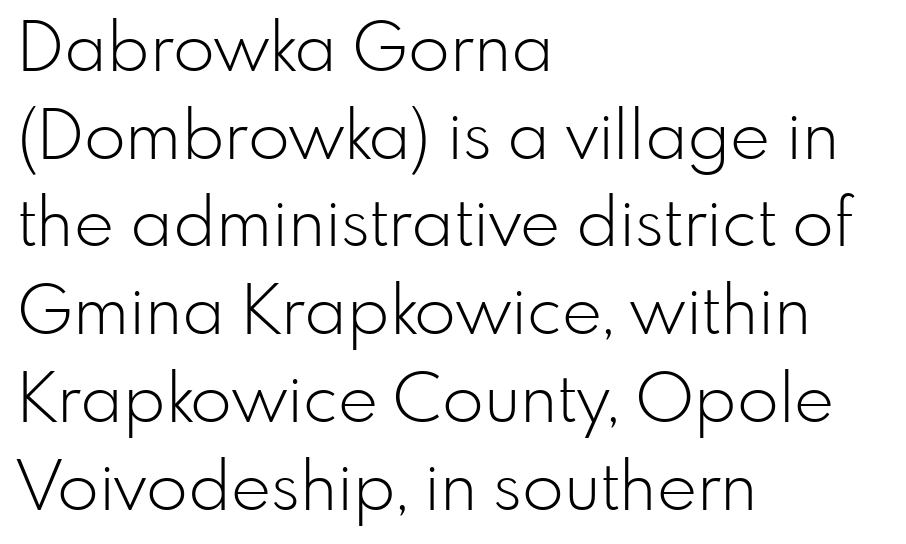
This block has exactly the height ordinary leading produces. Are there feet on the stems? There aren't — it's a sans. Posture: straight, roman, zero tilt. Bold? No — there's no thickening of the strokes. The strip under each line holds only bare page. Is the block centered? No — it sits flush against the left margin.
